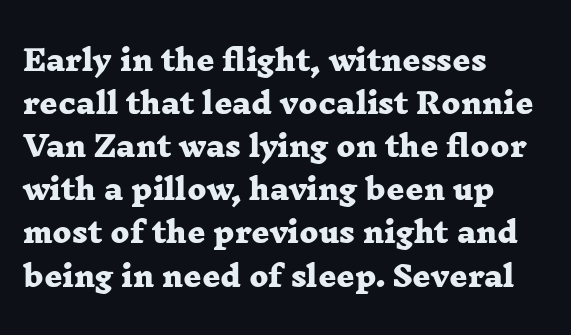
The image shows 28 px heavy, wide serif type; set left-aligned, normal line spacing (1.54x), normal letter spacing, not underlined; low stroke contrast and a medium x-height.
